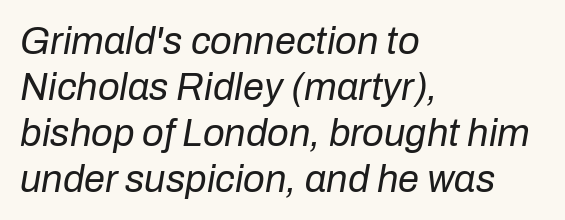
Q: Is the text bold? A: No.
Q: Is the text italic (slanted)? A: Yes, it leans right by about 10 degrees.
Q: Is the text underlined? A: No.
Q: How is the paragraph aligned? A: Left-aligned.
Q: Is the spacing between letters normal or unusually wide? A: Normal.
Q: Width (condensed, normal, or wide)? A: Normal.
Q: Stroke contrast? A: Low.
Q: x-height? A: Medium.
Q: Monospaced? A: No.
